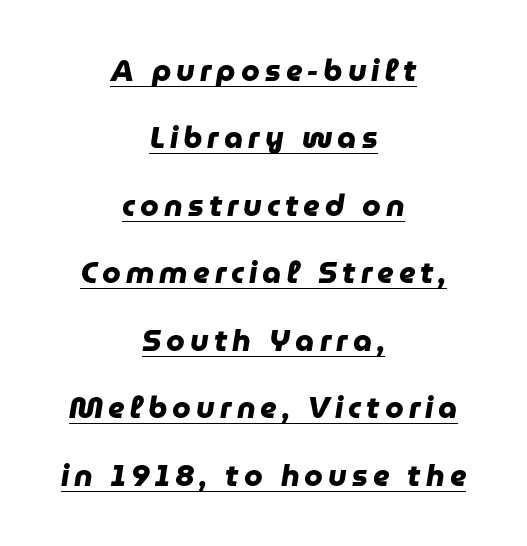
Notice how thick the strokes are: this is what a full bold looks like. Whoever set this chose breathing room over compactness in the vertical rhythm. The compositor balanced each line on the midline. Typographically, this falls in the sans-serif category. Character widths vary here, with narrow letters taking less room than wide ones. You can see a thin bar hugging the bottom of the glyphs.
